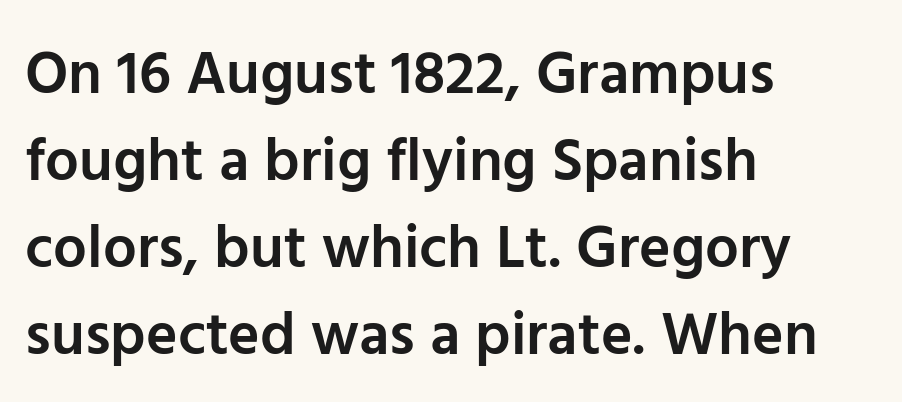
Q: Is the text bold? A: Semi-bold.
Q: Is the text italic (slanted)? A: No, it is upright.
Q: Is the typeface a serif or a sans-serif typeface? A: Sans-serif.
Q: Is the text underlined? A: No.
Q: How is the paragraph aligned? A: Left-aligned.
Q: Is the spacing between letters normal or unusually wide? A: Normal.
Q: Is the spacing between lines tight, normal or loose? A: Normal.
Q: Width (condensed, normal, or wide)? A: Normal.
Q: Stroke contrast? A: Low.
Q: x-height? A: Medium.
Q: Monospaced? A: No.
